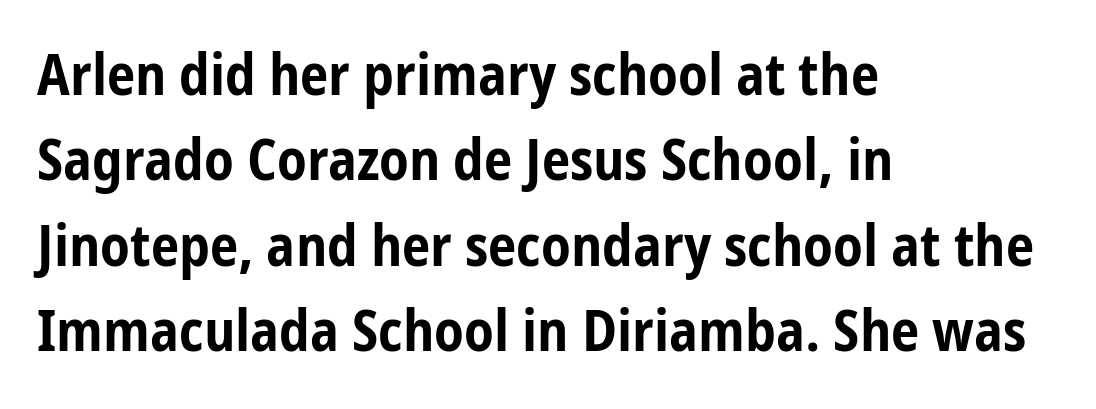
Letters rest on an invisible, unmarked baseline. The letters sit at their default tracking, neither squeezed nor spread. The lettering holds an erect, upright posture throughout. You'd pick this weight for a headline — it's a proper bold. Is the block centered? No — it sits flush against the left margin.
